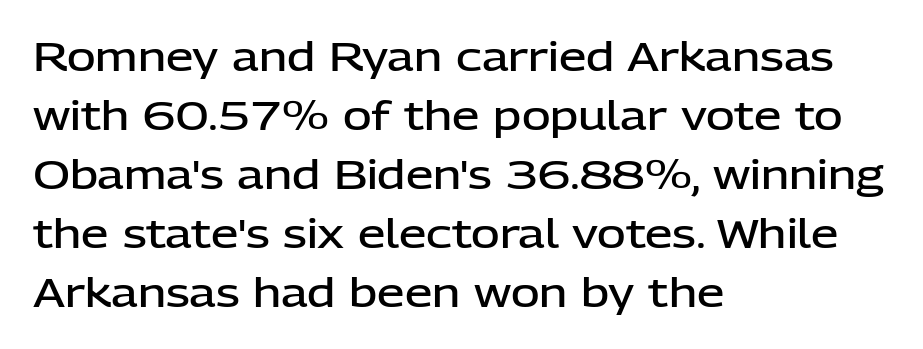
Anything drawn beneath the words? Only blank space. The block of text has a typical density, with ordinary space between rows. Think of a printed novel: that variable character pitch is what you see here. Stroke thickness is moderately raised; the sample reads as semibold.
